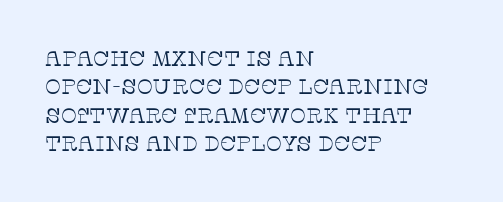
Evenly set lines give the paragraph a standard silhouette. Students, note that the glyphs here touch the page at normal intervals. In terms of posture, this sample is upright. Typeset ragged right — the left edge is the straight one.
